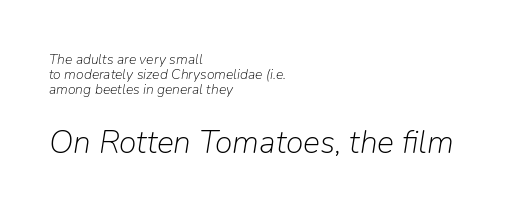
Characters are canted at an angle relative to the baseline's perpendicular. This is not heavy type; no bold has been used. The setting favours the left margin, as ordinary paragraphs usually do. Bigger letters appear in the bottom chunk; the top chunk is reduced. In terms of letterspacing, this is plain default setting.
